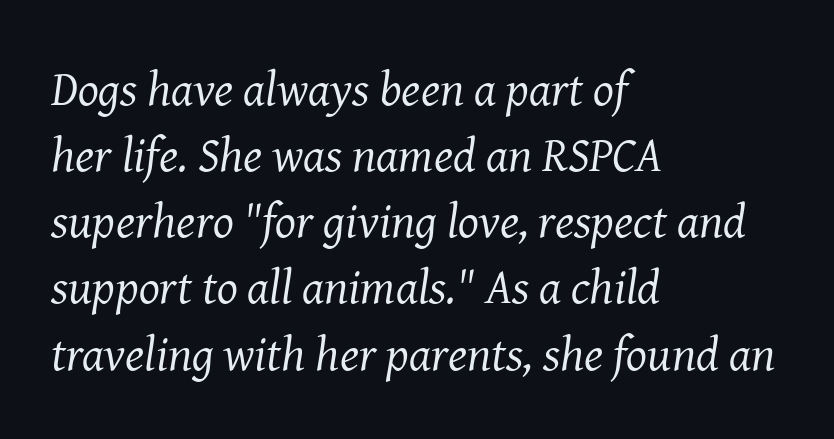
An italicized treatment has been applied to the whole sample. Decoration check: the copy has no underline. Is there much room between lines? A standard amount, neither cramped nor airy. This sample uses plain, unmodified letter spacing. Letters have the restrained weight of plain body copy at most. Proportional: the letters do not fall into vertical columns.
